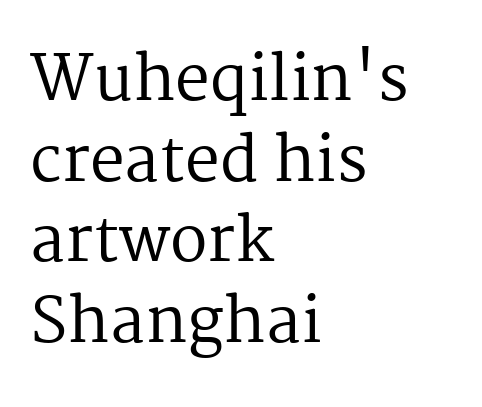
The image shows 62 px regular-weight serif type, upright; set left-aligned, normal line spacing (1.3x), normal letter spacing, not underlined; medium stroke contrast and a medium x-height.
